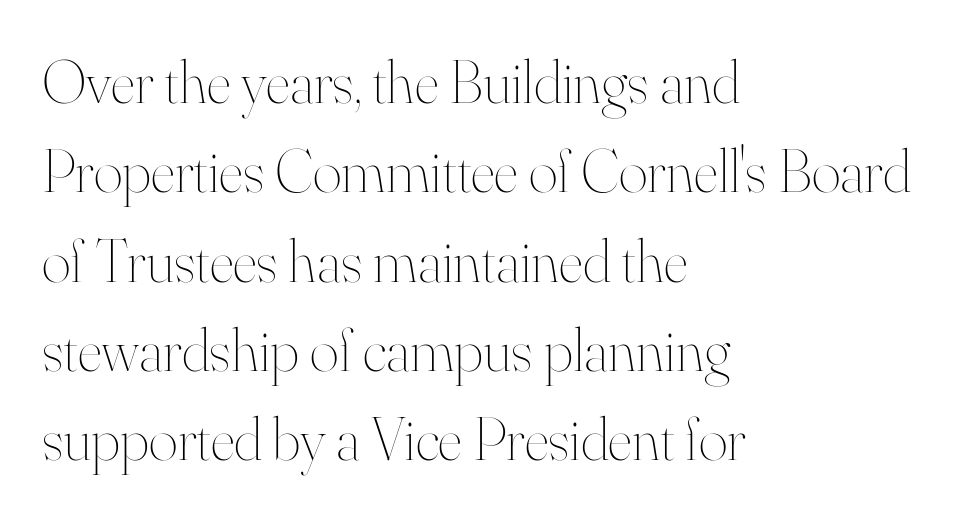
The image shows 62 px thin type, upright; set left-aligned, normal line spacing (1.44x), normal letter spacing, not underlined; high stroke contrast and a small x-height.
